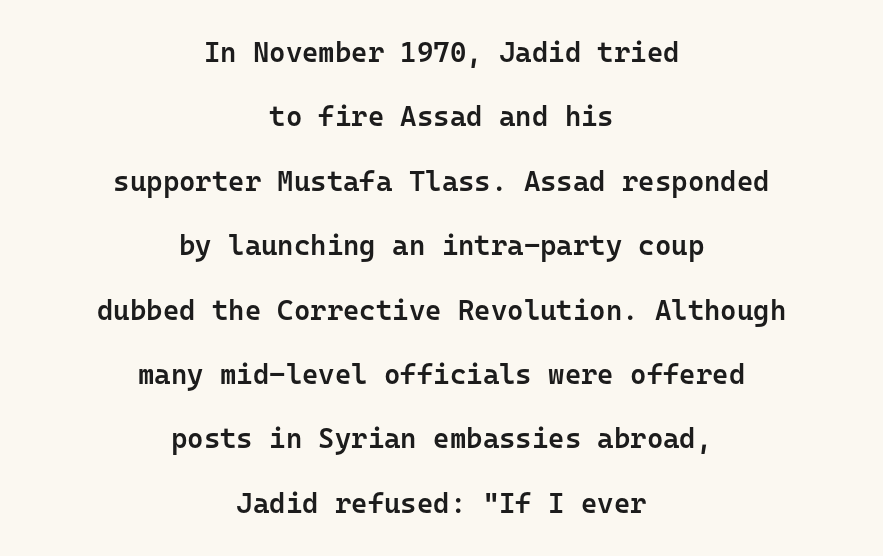
The image shows 28 px semibold sans-serif type, upright, monospaced; set centered, loose line spacing (2.3x), normal letter spacing, not underlined; low stroke contrast and a medium x-height.
